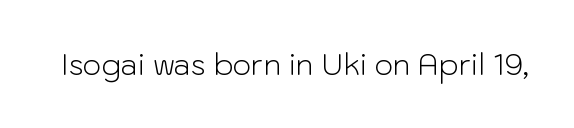
Q: Is the text bold? A: No.
Q: Is the text italic (slanted)? A: No, it is upright.
Q: Is the typeface a serif or a sans-serif typeface? A: Sans-serif.
Q: Is the text underlined? A: No.
Q: Is the spacing between letters normal or unusually wide? A: Normal.
Q: Width (condensed, normal, or wide)? A: Normal.
Q: Stroke contrast? A: Low.
Q: x-height? A: Medium.
Q: Monospaced? A: No.
